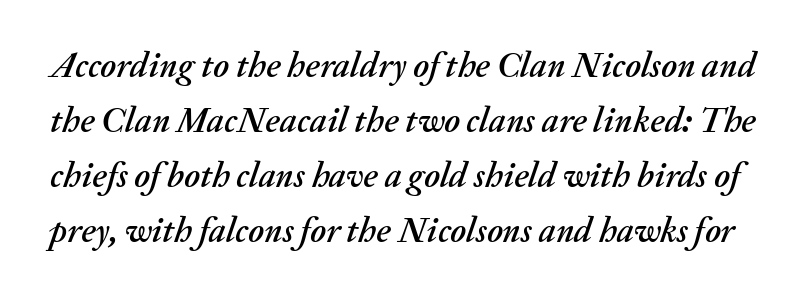
{"italic": "yes", "lean": "right", "slant_degrees": 20, "width": "normal", "stroke_contrast": "medium", "x_height": "medium", "monospaced": "no", "underline": "no", "line_spacing": "normal", "line_spacing_ratio": 1.57, "letter_spacing": "normal", "letter_spacing_em": 0.0, "glyph_px": 35}
